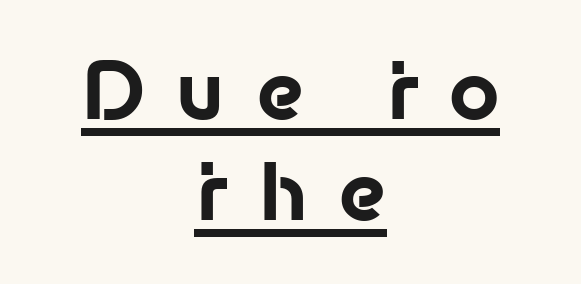
This sample uses an upright cut, with every glyph sitting square on the baseline. The string is rendered with underlining switched on. Neither beginnings nor endings align; midpoints do. Serifs: no, the terminals of the letterforms are clean.
